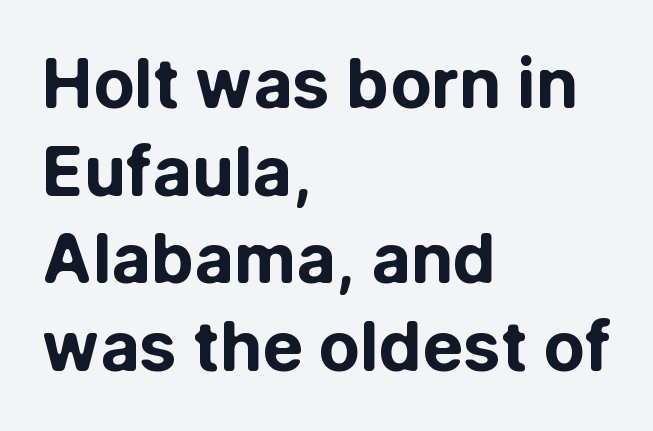
The image shows 68 px bold sans-serif type, upright; set left-aligned, normal line spacing (1.29x), normal letter spacing, not underlined; low stroke contrast and a medium x-height.
